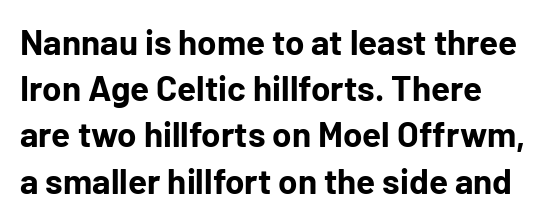
In CSS terms this would be text-align: left. The face used here is proportionally spaced, like ordinary book or web type. Nobody touched the tracking dial on this one. Summary of vertical rhythm: regular, with standard interline spacing. The font family rendered here belongs to the sans-serif group. What weight is shown? A full bold with thick strokes.
